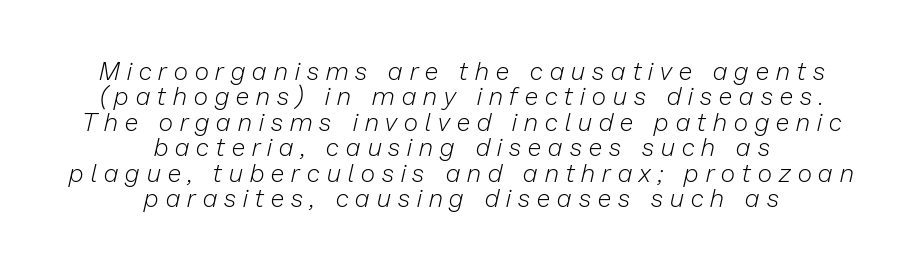
The letters are slanted; this is an italic face. Compared with a flush-left layout, this one balances lines on the center instead. Very little white space separates one row of letters from the next. The string is rendered with underlining switched off.
